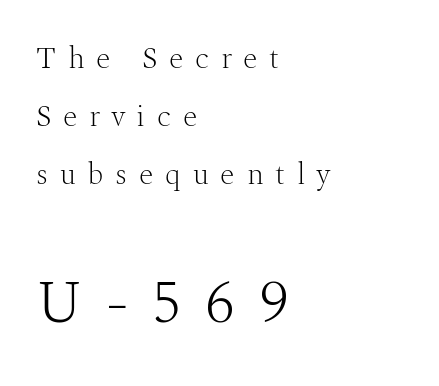
The image shows 60 px light serif type, upright; set left-aligned, loose line spacing (1.93x), unusually wide letter spacing (+0.39 em), not underlined; the second (bottom) block is 2.0x larger; medium stroke contrast and a medium x-height.
